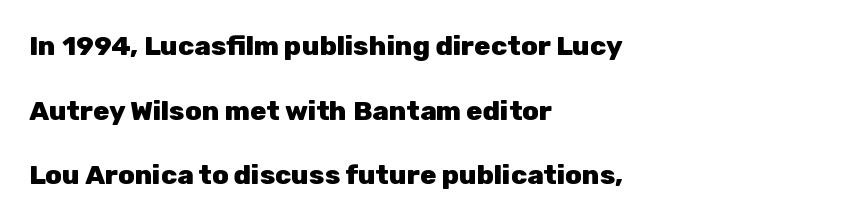
In terms of posture, this sample is upright. In terms of leading, this rendering errs on the spacious side. Horizontal alignment here is leftward, the default for most running prose. The horizontal fit of the characters is conventional and even. These words are printed bold, with thick strokes throughout.
